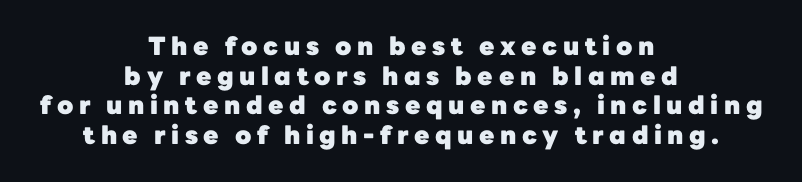
The image shows 25 px bold type, upright; set centered, line spacing 1.19x, unusually wide letter spacing (+0.22 em), not underlined.
